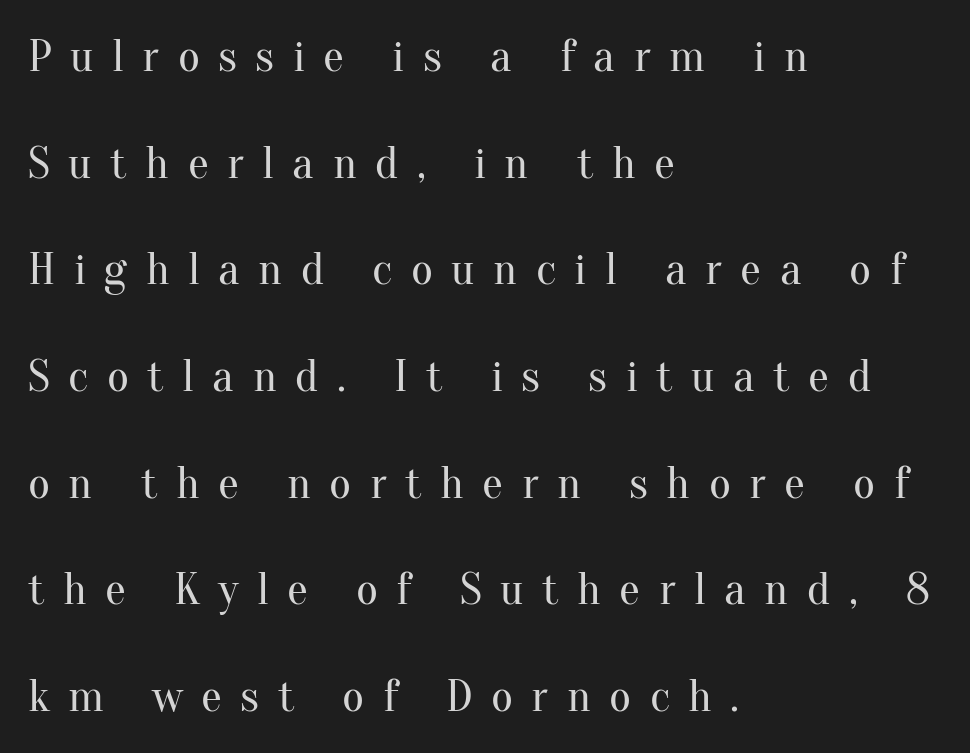
The image shows 47 px regular-weight serif type, upright; set left-aligned, loose line spacing (2.27x), unusually wide letter spacing (+0.39 em), not underlined; medium stroke contrast and a small x-height.
